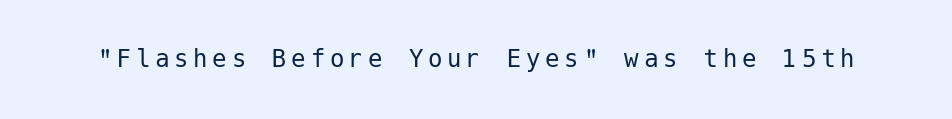
These lines were composed using upright roman letters. Grotesque or geometric, the face here clearly has no serifs. Letters have the restrained weight of plain body copy at most. Beneath every word, the page is bare.
